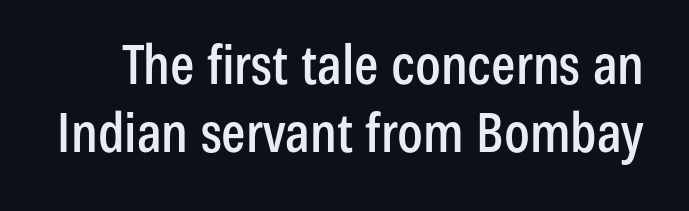
Regarding serifs, this sample does without them. The specimen omits any rule beneath the text block's lines. Horizontal bands of white between lines are of average thickness. Quick note: not italic, upright. Standard letterfit; no display-style spreading of the glyphs.
